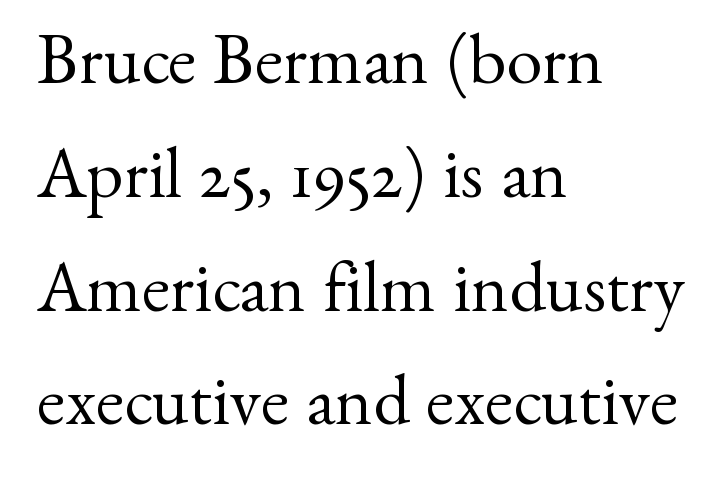
The image shows 72 px regular-weight serif type, upright; set left-aligned, normal line spacing (1.58x), normal letter spacing, not underlined; medium stroke contrast and a small x-height.
